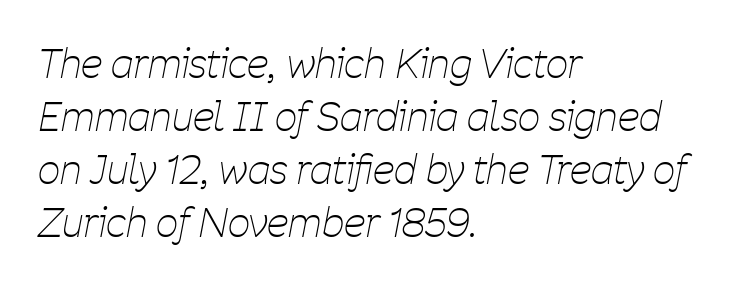
{"italic": "yes", "lean": "right", "slant_degrees": 11, "bold": "no", "weight": "thin", "width": "condensed", "stroke_contrast": "low", "x_height": "medium", "monospaced": "no", "underline": "no", "align": "left", "line_spacing": "normal", "line_spacing_ratio": 1.36, "letter_spacing": "normal", "letter_spacing_em": 0.0, "glyph_px": 39}
